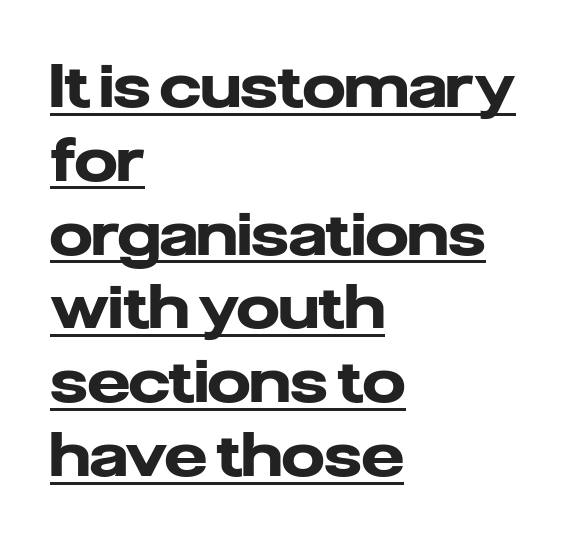
Q: Is the text bold? A: Yes.
Q: Is the text italic (slanted)? A: No, it is upright.
Q: Is the typeface a serif or a sans-serif typeface? A: Sans-serif.
Q: Is the text underlined? A: Yes.
Q: How is the paragraph aligned? A: Left-aligned.
Q: Is the spacing between letters normal or unusually wide? A: Normal.
Q: Width (condensed, normal, or wide)? A: Normal.
Q: Stroke contrast? A: Low.
Q: x-height? A: Medium.
Q: Monospaced? A: No.
